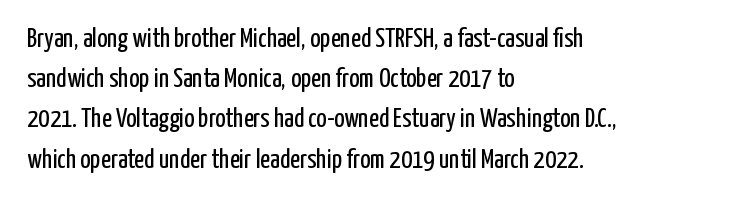
{"italic": "no", "bold": "no", "underline": "no", "align": "left", "line_spacing": "normal", "line_spacing_ratio": 1.49, "letter_spacing": "normal", "letter_spacing_em": 0.0, "glyph_px": 27}
